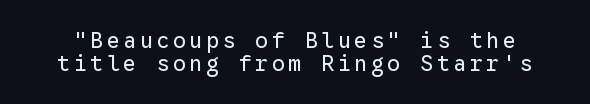
Vertical strokes here are truly vertical. Descenders hang freely into open space. In terms of leading, this rendering errs on the cramped side. No heavy texture on the line: the type isn't bold.
